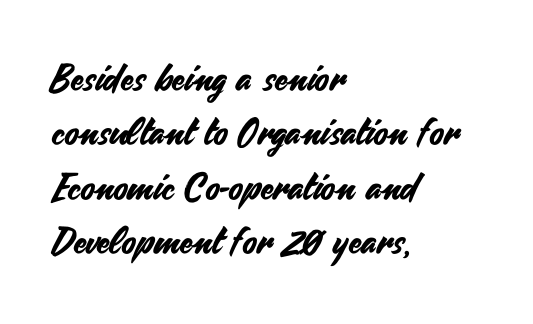
{"serif": "no", "width": "normal", "stroke_contrast": "medium", "x_height": "small", "monospaced": "no", "underline": "no", "align": "left", "line_spacing": "normal", "line_spacing_ratio": 1.47, "letter_spacing": "normal", "letter_spacing_em": 0.0, "glyph_px": 37}
